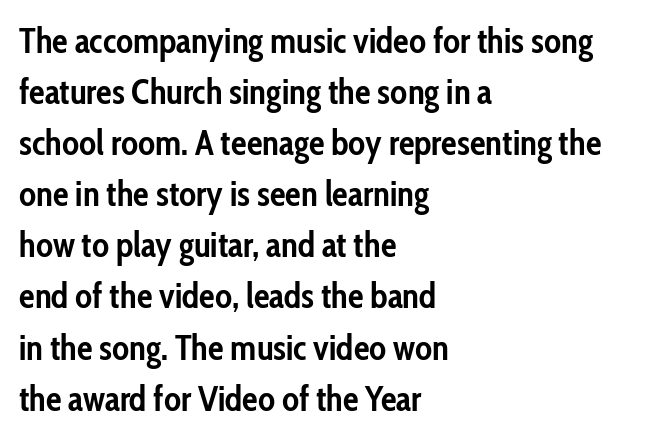
Proportional: the letters do not fall into vertical columns. These words are printed bold, with thick strokes throughout. These lines stack with their left ends in a neat column. Nope, not italic — everything's standing straight.
